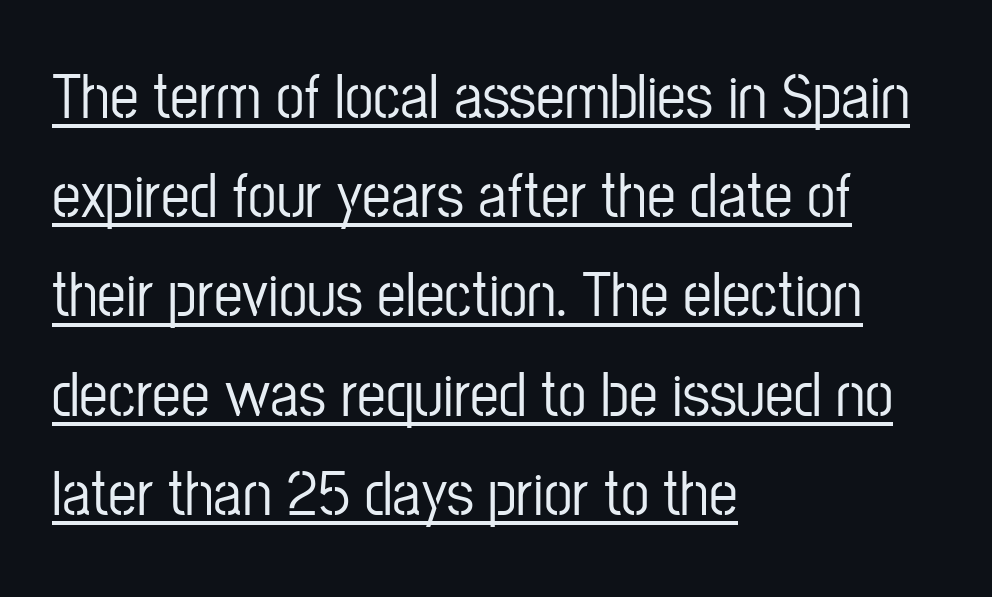
{"serif": "no", "italic": "no", "width": "condensed", "stroke_contrast": "low", "x_height": "medium", "monospaced": "no", "underline": "yes", "align": "left", "line_spacing": "normal", "line_spacing_ratio": 1.55, "letter_spacing": "normal", "letter_spacing_em": 0.0, "glyph_px": 64}
